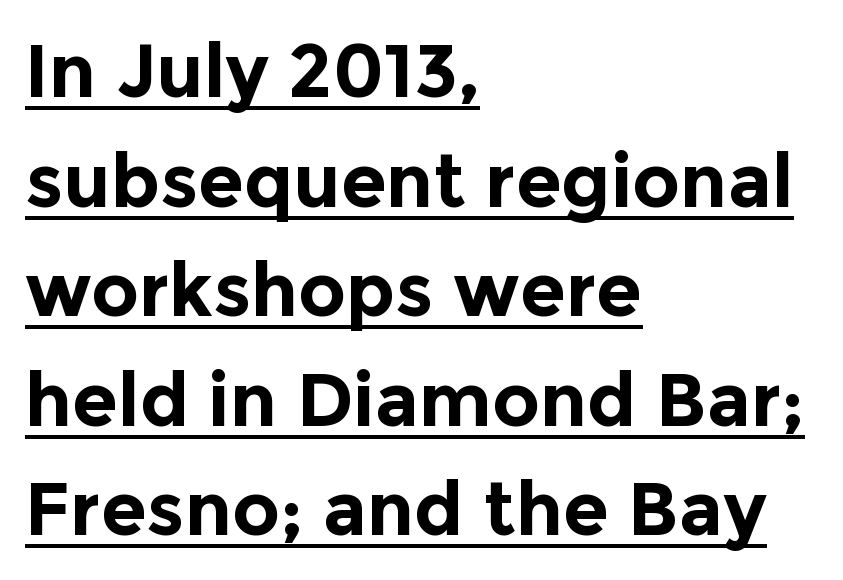
Q: Is the text bold? A: Yes.
Q: Is the text italic (slanted)? A: No, it is upright.
Q: Is the typeface a serif or a sans-serif typeface? A: Sans-serif.
Q: Is the text underlined? A: Yes.
Q: How is the paragraph aligned? A: Left-aligned.
Q: Is the spacing between letters normal or unusually wide? A: Normal.
Q: Is the spacing between lines tight, normal or loose? A: Normal.
Q: Width (condensed, normal, or wide)? A: Normal.
Q: x-height? A: Medium.
Q: Monospaced? A: No.
